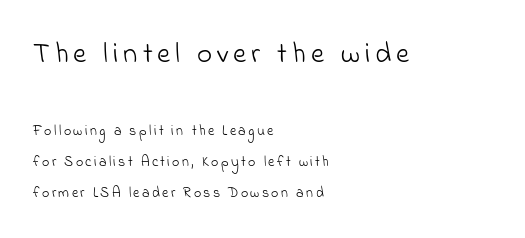
{"serif": "no", "bold": "no", "weight": "light", "width": "normal", "stroke_contrast": "low", "x_height": "small", "monospaced": "no", "underline": "no", "align": "left", "line_spacing": "loose", "line_spacing_ratio": 2.23, "larger_block": "first", "size_ratio": 2.07, "glyph_px": 29}
